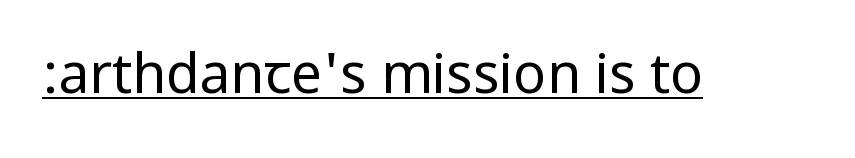
Stems here are at most as thick as an everyday book face. Tracking value appears to be zero — textbook default spacing. When letters stand straight like this, we call the style roman or upright. A typographer would call this underscored text. Look at the bottom of the vertical strokes: they stop flat, with no serifs.
